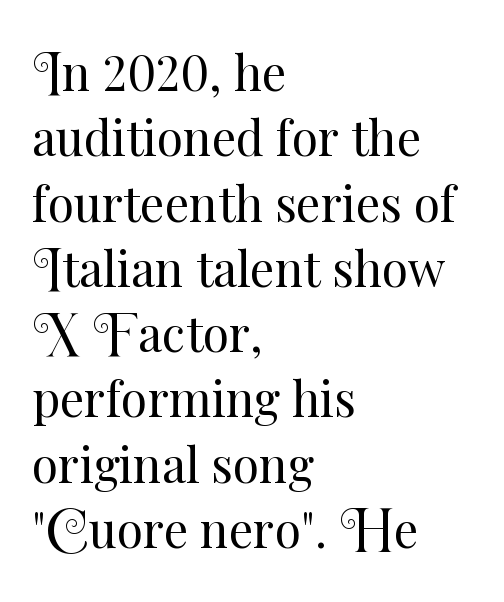
The image shows 48 px regular-weight type, upright; set left-aligned, normal line spacing (1.36x), normal letter spacing, not underlined; medium stroke contrast and a small x-height.
